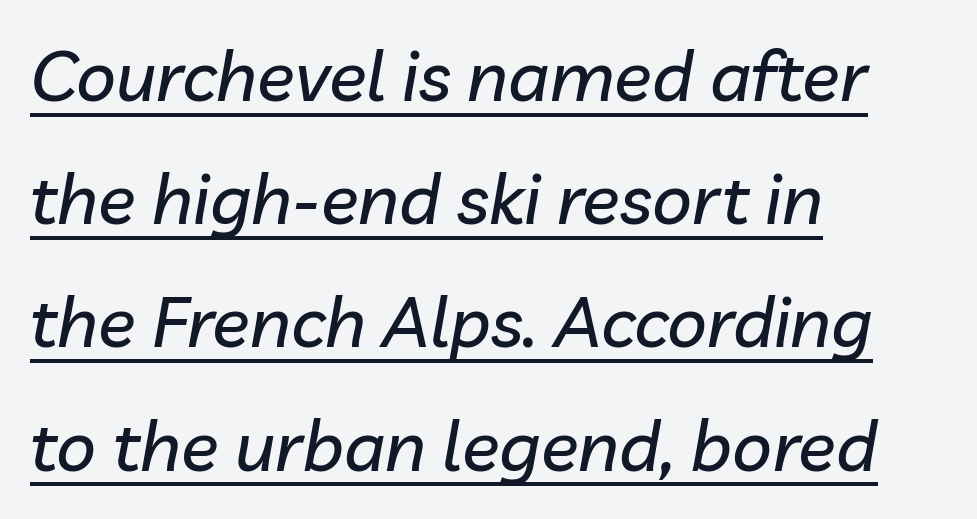
Q: Is the text italic (slanted)? A: Yes, it leans right by about 10 degrees.
Q: Is the text underlined? A: Yes.
Q: How is the paragraph aligned? A: Left-aligned.
Q: Is the spacing between letters normal or unusually wide? A: Normal.
Q: Width (condensed, normal, or wide)? A: Normal.
Q: Stroke contrast? A: Low.
Q: x-height? A: Medium.
Q: Monospaced? A: No.
